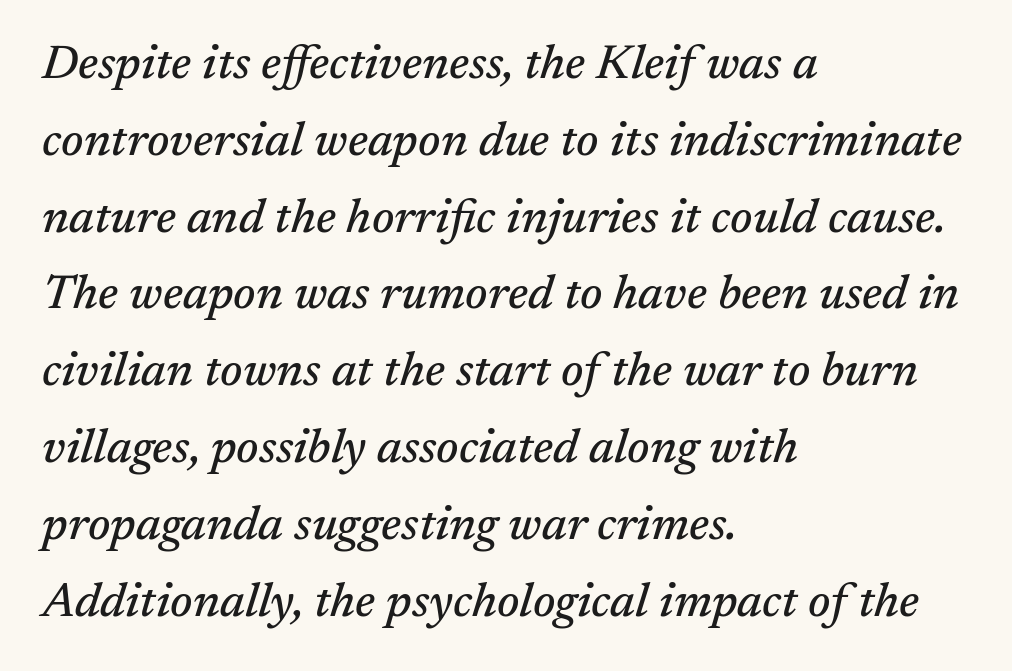
{"serif": "yes", "italic": "yes", "lean": "right", "slant_degrees": 17, "width": "normal", "stroke_contrast": "medium", "x_height": "medium", "monospaced": "no", "underline": "no", "align": "left", "line_spacing": "normal", "line_spacing_ratio": 1.6, "letter_spacing": "normal", "letter_spacing_em": 0.0, "glyph_px": 48}
